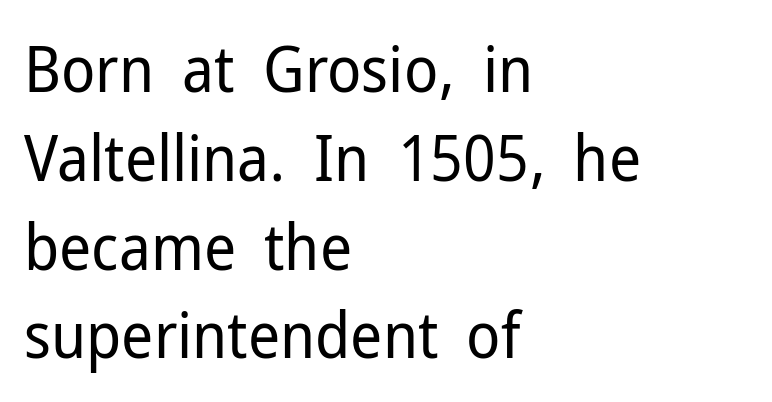
This is roman type, the default non-slanted kind. The passage shown stacks its lines at a standard gap. A typesetter would call this proportional, since set widths differ per character. The passage shown is typeset with a sans-serif family. Spacing between characters is what you'd get straight out of the box. Honestly, there is no underline to notice here at all.
